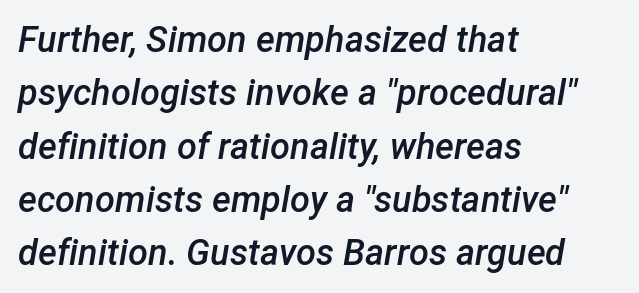
Line spacing here is normal. Designer's note — italics engaged. This sample has the flowing, uneven cadence of proportional lettering. The strip under each line holds only bare page. Bold? Not quite — semibold, heavier than regular but stopping short.
